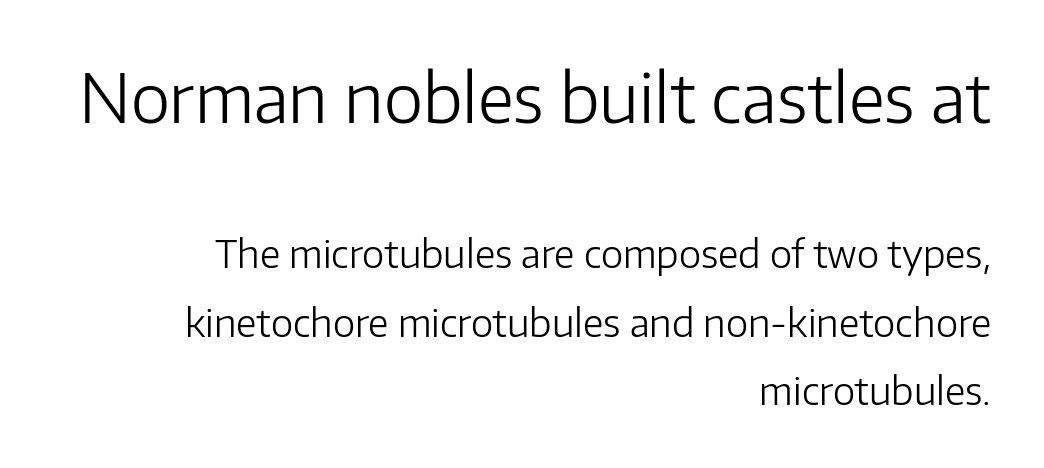
The image shows 67 px light sans-serif type, upright; set right-aligned, line spacing 1.81x, normal letter spacing, not underlined; the first (top) block is 1.76x larger; low stroke contrast and a medium x-height.
